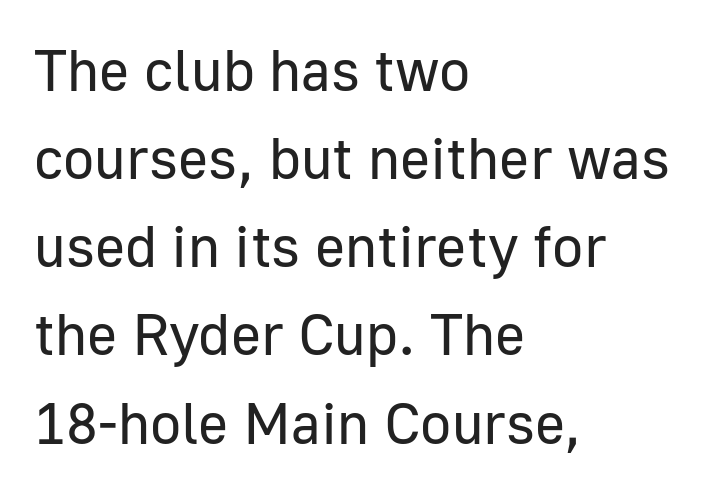
The image shows 58 px regular-weight sans-serif type, upright; set left-aligned, normal line spacing (1.52x), normal letter spacing, not underlined; low stroke contrast and a medium x-height.
